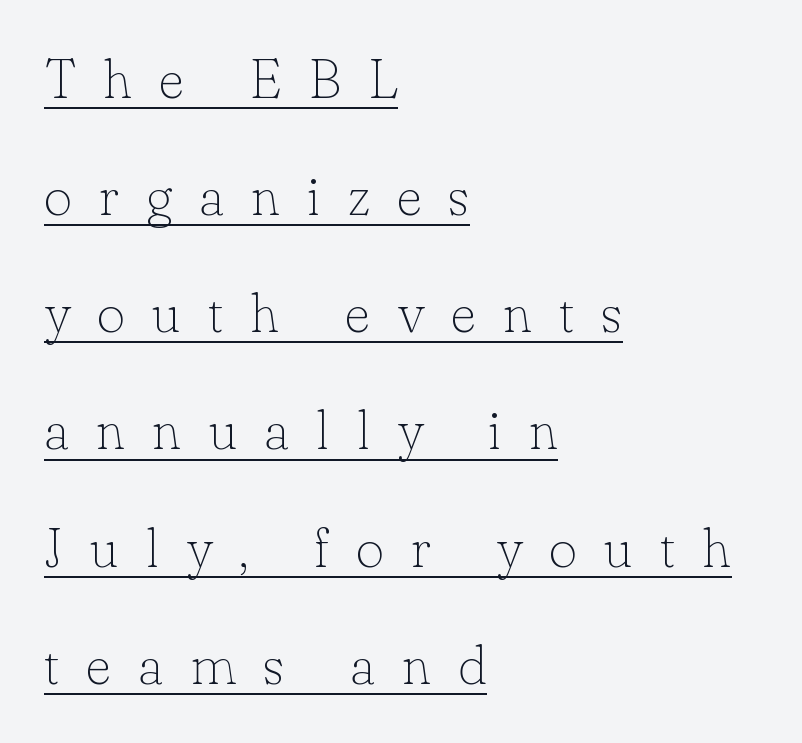
The text was rendered using a seriffed face with decorative stroke endings. The tracking reads as deliberately expanded to a designer's eye. Notice the wide empty band between every row — that's loose leading. Underlined type. The face used here is proportionally spaced, like ordinary book or web type. The passage shown is not bold in any degree.
